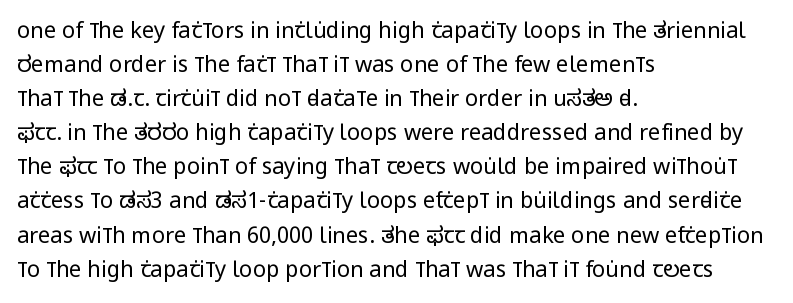
Caption: multi-line text, flush left, ragged right. Rendered with straight, roman letterforms. Beneath every word, the page is bare. Weight: not bold — regular or lighter. Nobody touched the tracking dial on this one. Vertically, the passage feels balanced, rows spaced as you'd expect.
